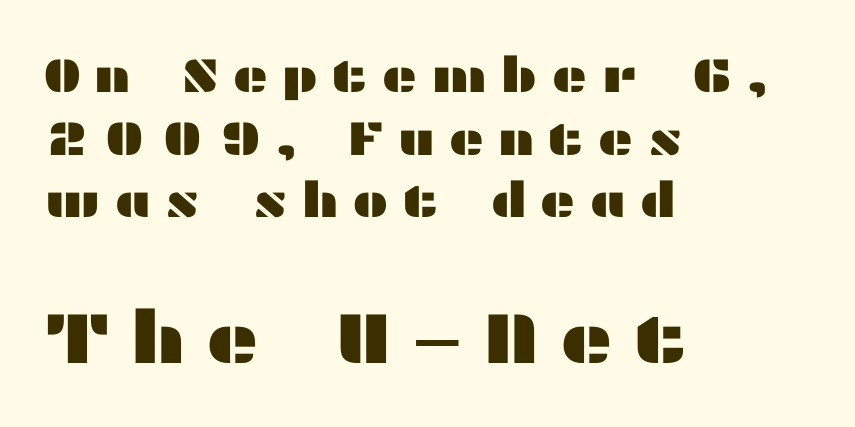
The image shows 73 px wide sans-serif type, upright; set left-aligned, normal line spacing (1.28x), unusually wide letter spacing (+0.27 em), not underlined; the second (bottom) block is 1.49x larger; medium stroke contrast and a medium x-height.
